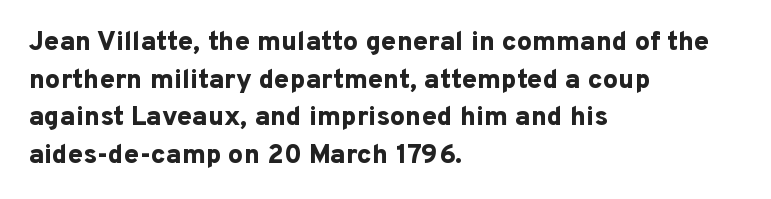
Its strokes are broad and dark, the hallmark of bold type. The letterforms sit shoulder to shoulder at normal distance. Horizontal alignment here is leftward, the default for most running prose. Each new line begins a customary step beneath the previous one. Has an underline been added? It has not. Characters remain perfectly vertical along every line.
